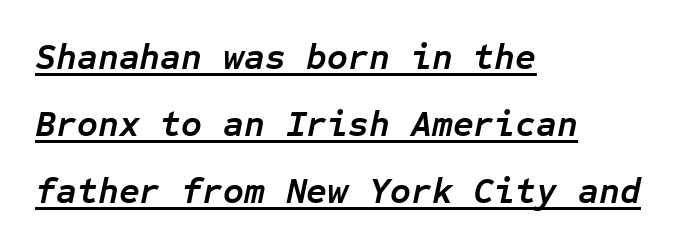
The paragraph shown leans on its left margin. A typesetter would call this monospace, since all characters share one set width. Does extra space separate the letters? No, they use regular spacing. There's an unmistakable incline to the writing here. Heavy-handed strokes throughout: this text is bold. This is underlined copy, the kind a proofreader might mark for attention.
